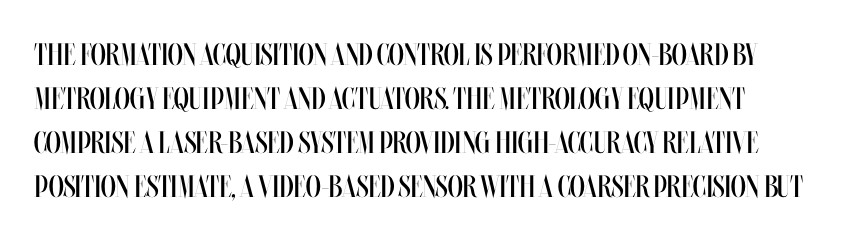
{"italic": "no", "bold": "no", "weight": "regular", "width": "condensed", "stroke_contrast": "medium", "x_height": "large", "monospaced": "no", "underline": "no", "align": "left", "line_spacing": "normal", "line_spacing_ratio": 1.42, "letter_spacing": "normal", "letter_spacing_em": 0.0, "glyph_px": 31}
